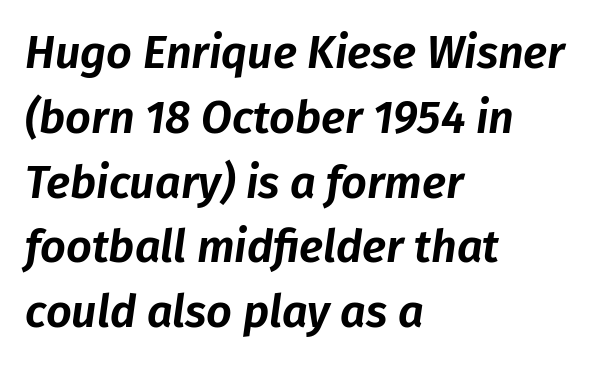
The image shows 45 px text type, italic (leaning right); set left-aligned, normal line spacing (1.44x), normal letter spacing, not underlined; low stroke contrast and a medium x-height.
